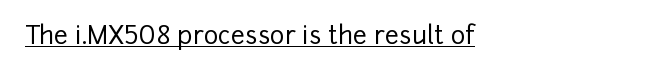
{"italic": "no", "underline": "yes", "align": "left", "letter_spacing": "normal", "letter_spacing_em": 0.0, "glyph_px": 25}
